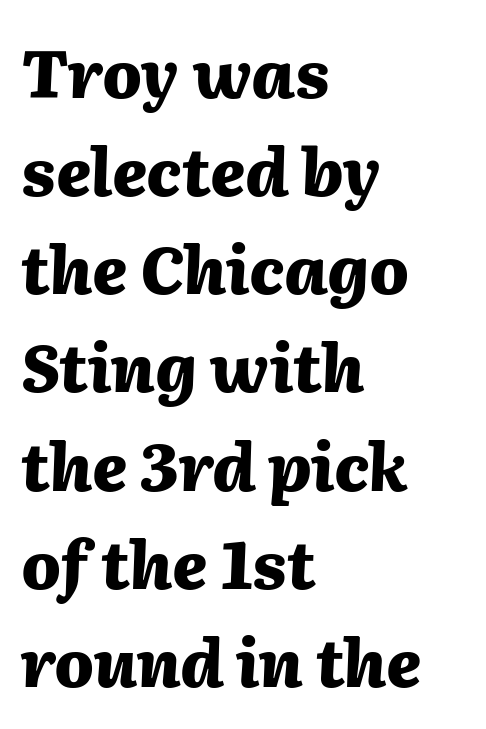
How are the letters spaced? Ordinarily, with no added tracking. This sample has the flowing, uneven cadence of proportional lettering. A bare baseline throughout the passage. What's the leading like? Ordinary, nothing unusual.
